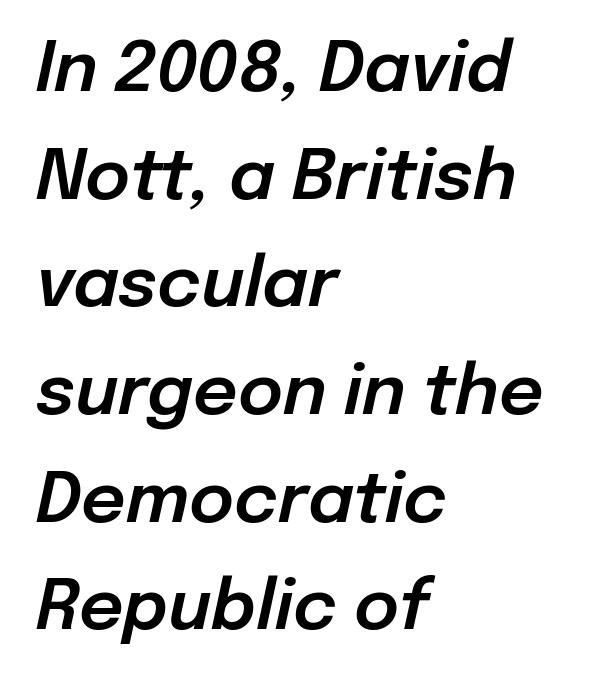
The image shows 69 px text type, italic (leaning right); set left-aligned, normal line spacing (1.56x), normal letter spacing, not underlined; low stroke contrast and a medium x-height.
